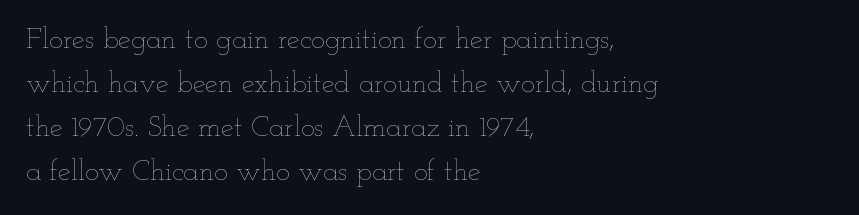
{"italic": "no", "bold": "no", "weight": "thin", "width": "wide", "stroke_contrast": "low", "x_height": "small", "monospaced": "no", "underline": "no", "align": "left", "line_spacing": "normal", "line_spacing_ratio": 1.52, "letter_spacing": "normal", "letter_spacing_em": 0.0, "glyph_px": 29}
